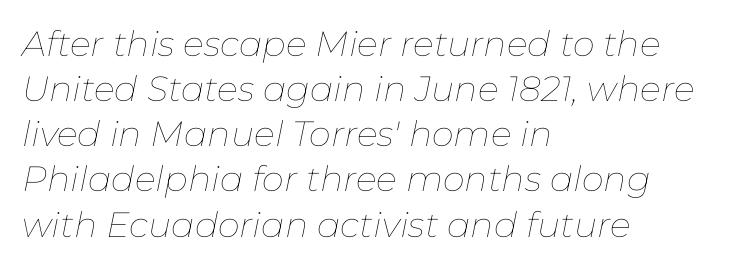
Normally led — the rows are evenly, conventionally spaced. Teacher's note: observe the even left margin — that is flush-left alignment. Any mark beneath the type? The region is blank. Rendered with sloped, italic letterforms. Character widths vary here, with narrow letters taking less room than wide ones. Heaviness? Minimal to ordinary, like unemphasized prose.
